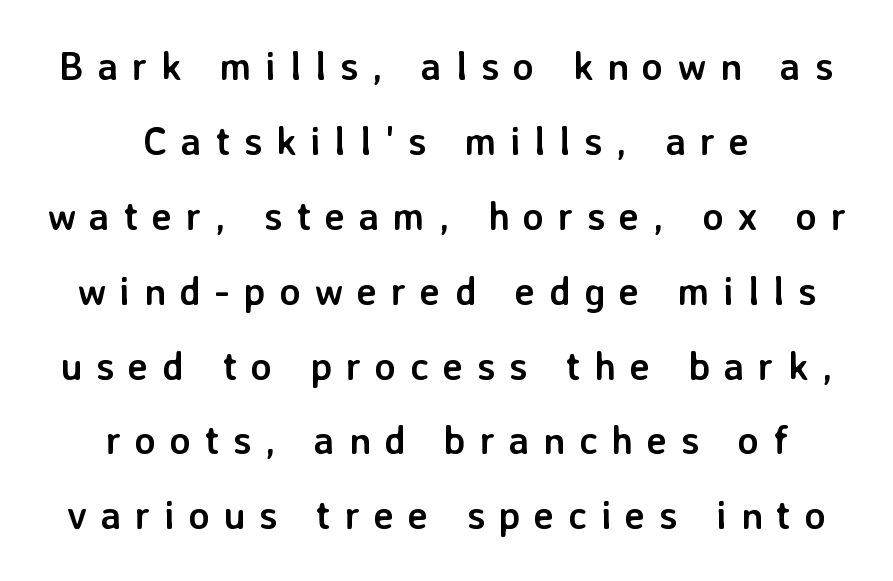
Q: Is the text bold? A: Yes.
Q: Is the text italic (slanted)? A: No, it is upright.
Q: Is the typeface a serif or a sans-serif typeface? A: Sans-serif.
Q: Is the text underlined? A: No.
Q: How is the paragraph aligned? A: Centered.
Q: Is the spacing between letters normal or unusually wide? A: Unusually wide.
Q: Is the spacing between lines tight, normal or loose? A: Loose.
Q: Width (condensed, normal, or wide)? A: Normal.
Q: Stroke contrast? A: Low.
Q: x-height? A: Medium.
Q: Monospaced? A: No.
